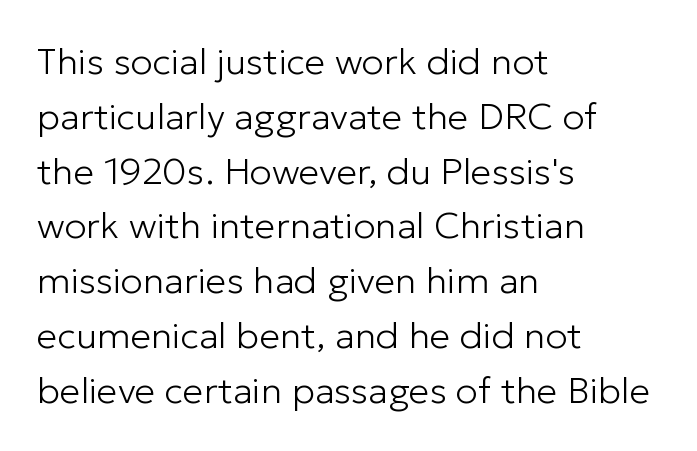
{"serif": "no", "italic": "no", "bold": "no", "weight": "light", "width": "normal", "stroke_contrast": "low", "x_height": "medium", "monospaced": "no", "underline": "no", "align": "left", "line_spacing": "normal", "line_spacing_ratio": 1.48, "letter_spacing": "normal", "letter_spacing_em": 0.0, "glyph_px": 37}
